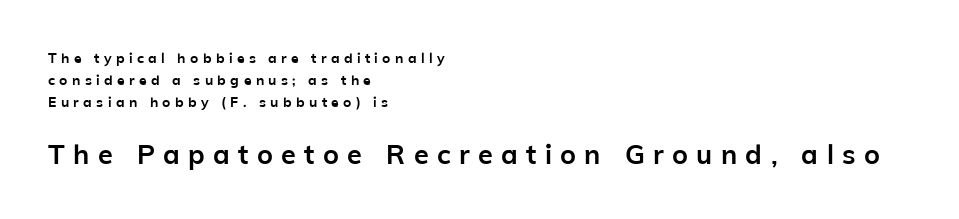
{"italic": "no", "bold": "yes", "underline": "no", "align": "left", "line_spacing": "normal", "line_spacing_ratio": 1.57, "letter_spacing": "wide", "letter_spacing_em": 0.31, "larger_block": "second", "size_ratio": 1.93, "glyph_px": 27}
